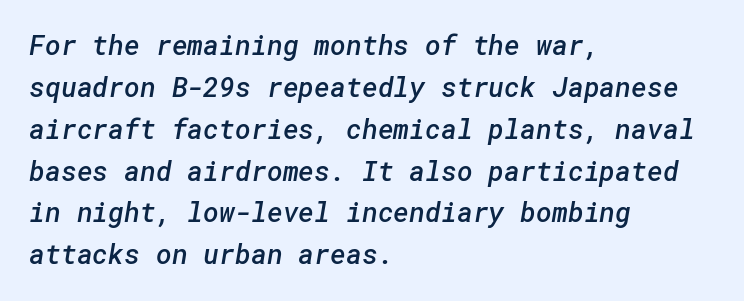
Students, observe: this is what conventionally led text looks like. Every letter is mildly thick-stroked: semibold rather than bold. The gap between lines stays unmarked. Horizontal alignment here is leftward, the default for most running prose.
